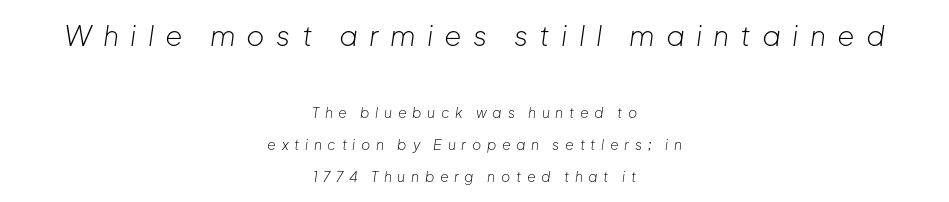
Q: Is the text bold? A: No.
Q: Is the text italic (slanted)? A: Yes, it leans right by about 8 degrees.
Q: Is the text underlined? A: No.
Q: How is the paragraph aligned? A: Centered.
Q: Is the spacing between letters normal or unusually wide? A: Unusually wide.
Q: Is the spacing between lines tight, normal or loose? A: Loose.
Q: Which block of text is set in a larger size, the first (top) or the second (bottom)? A: The first (top) one.
Q: Width (condensed, normal, or wide)? A: Normal.
Q: Stroke contrast? A: Low.
Q: x-height? A: Medium.
Q: Monospaced? A: No.
